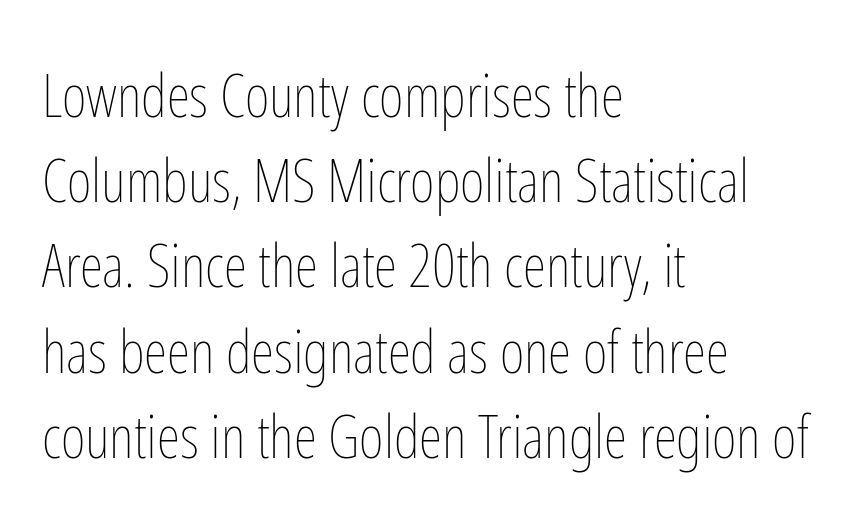
{"italic": "no", "bold": "no", "weight": "thin", "width": "condensed", "stroke_contrast": "low", "x_height": "medium", "monospaced": "no", "underline": "no", "align": "left", "line_spacing": "normal", "line_spacing_ratio": 1.42, "letter_spacing": "normal", "letter_spacing_em": 0.0, "glyph_px": 60}
